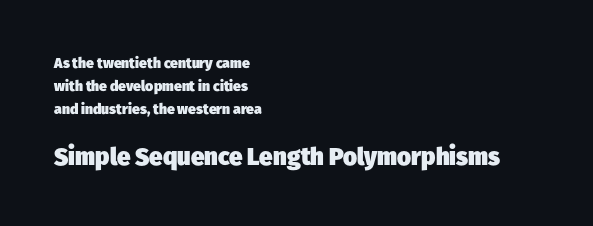
{"bold": "yes", "underline": "no", "align": "left", "line_spacing": "normal", "line_spacing_ratio": 1.63, "letter_spacing": "normal", "letter_spacing_em": 0.0, "larger_block": "second", "size_ratio": 1.71, "glyph_px": 24}
